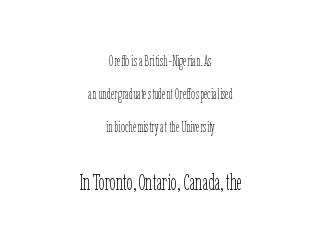
The image shows 22 px text type, upright; set centered, loose line spacing (2.36x), normal letter spacing, not underlined; the second (bottom) block is 1.57x larger.
